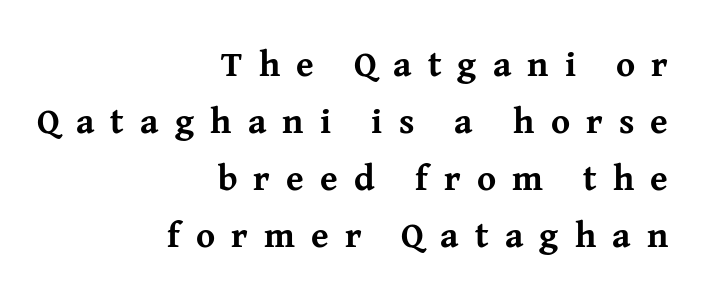
{"serif": "yes", "italic": "no", "bold": "yes", "weight": "bold", "width": "normal", "stroke_contrast": "medium", "x_height": "medium", "monospaced": "no", "underline": "no", "align": "right", "line_spacing": "normal", "line_spacing_ratio": 1.58, "letter_spacing": "wide", "letter_spacing_em": 0.45, "glyph_px": 36}
